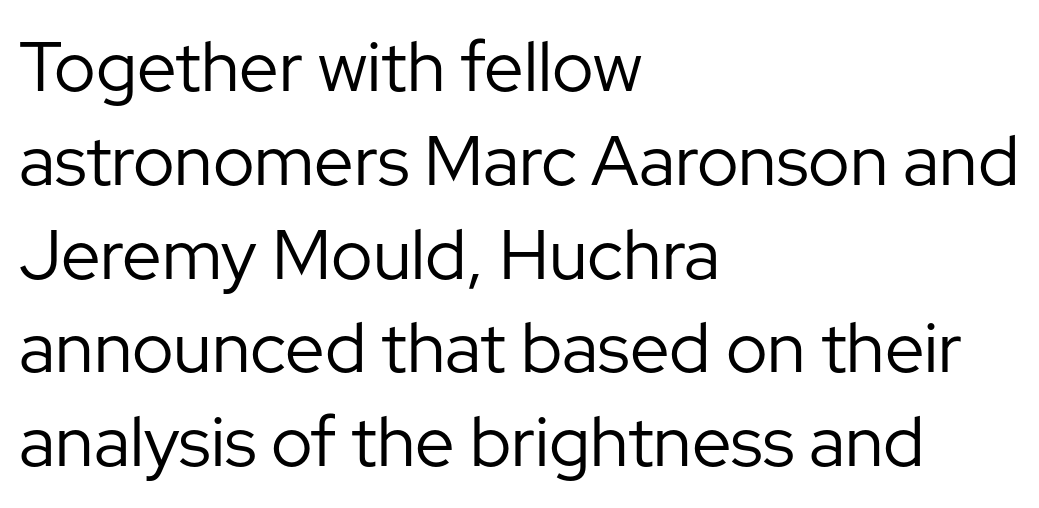
The image shows 70 px regular-weight sans-serif type, upright; set left-aligned, normal line spacing (1.34x), normal letter spacing, not underlined; low stroke contrast and a medium x-height.
